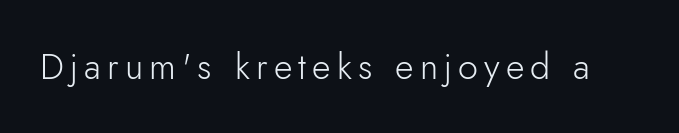
Q: Is the text bold? A: No.
Q: Is the text italic (slanted)? A: No, it is upright.
Q: Is the typeface a serif or a sans-serif typeface? A: Sans-serif.
Q: Is the text underlined? A: No.
Q: Width (condensed, normal, or wide)? A: Normal.
Q: Stroke contrast? A: Low.
Q: x-height? A: Small.
Q: Monospaced? A: No.
